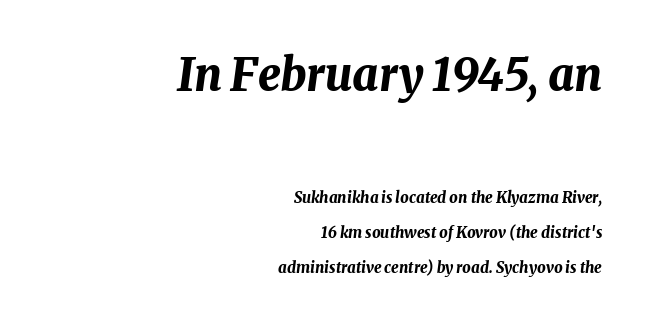
Q: Is the text bold? A: Yes.
Q: Is the text italic (slanted)? A: Yes, it leans right by about 8 degrees.
Q: Is the text underlined? A: No.
Q: How is the paragraph aligned? A: Right-aligned.
Q: Is the spacing between letters normal or unusually wide? A: Normal.
Q: Is the spacing between lines tight, normal or loose? A: Loose.
Q: Which block of text is set in a larger size, the first (top) or the second (bottom)? A: The first (top) one.
Q: Width (condensed, normal, or wide)? A: Normal.
Q: Stroke contrast? A: Medium.
Q: x-height? A: Medium.
Q: Monospaced? A: No.
